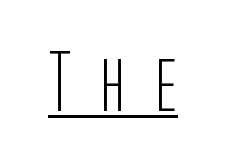
The type is letterspaced generously, with wide tracking. The axis of the letterforms is exactly vertical. Serifs: no, the terminals of the letterforms are clean. A continuous stroke trails under the words, as in a hyperlink. Unbolded letterforms with no extra heft. Spacing verdict: proportional, widths tailored to each character.
